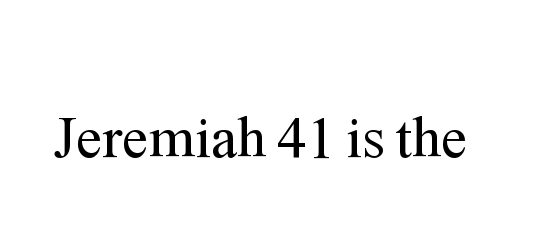
The image shows 59 px regular-weight serif type, upright; set normal letter spacing, not underlined; medium stroke contrast and a medium x-height.
